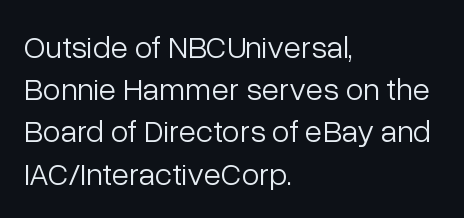
Q: Is the text bold? A: No.
Q: Is the text italic (slanted)? A: No, it is upright.
Q: Is the typeface a serif or a sans-serif typeface? A: Sans-serif.
Q: Is the text underlined? A: No.
Q: How is the paragraph aligned? A: Left-aligned.
Q: Is the spacing between letters normal or unusually wide? A: Normal.
Q: Is the spacing between lines tight, normal or loose? A: Normal.
Q: Width (condensed, normal, or wide)? A: Normal.
Q: Stroke contrast? A: Low.
Q: x-height? A: Medium.
Q: Monospaced? A: No.
